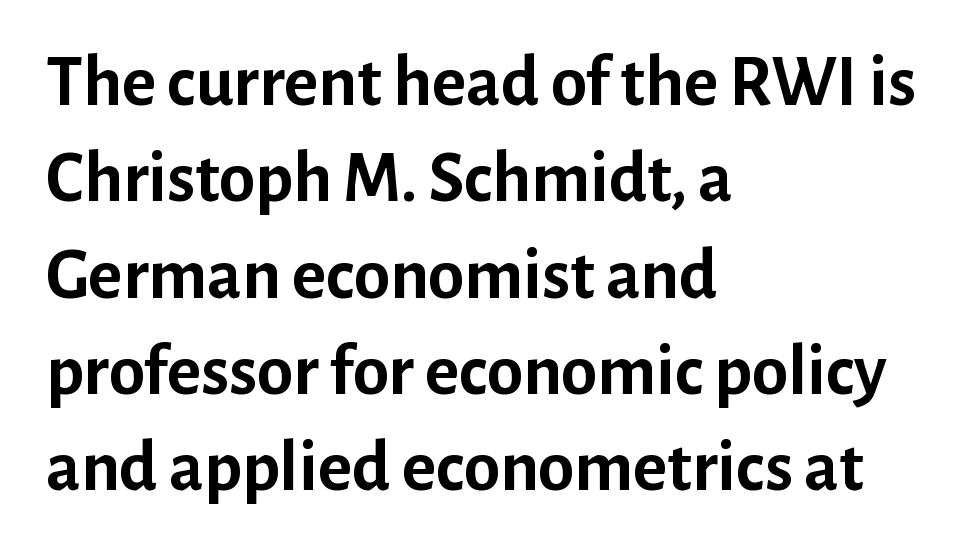
The setting favours the left margin, as ordinary paragraphs usually do. Letters rest on an invisible, unmarked baseline. The face used here is rendered with its standard letterfit. These words are printed bold, with thick strokes throughout.
